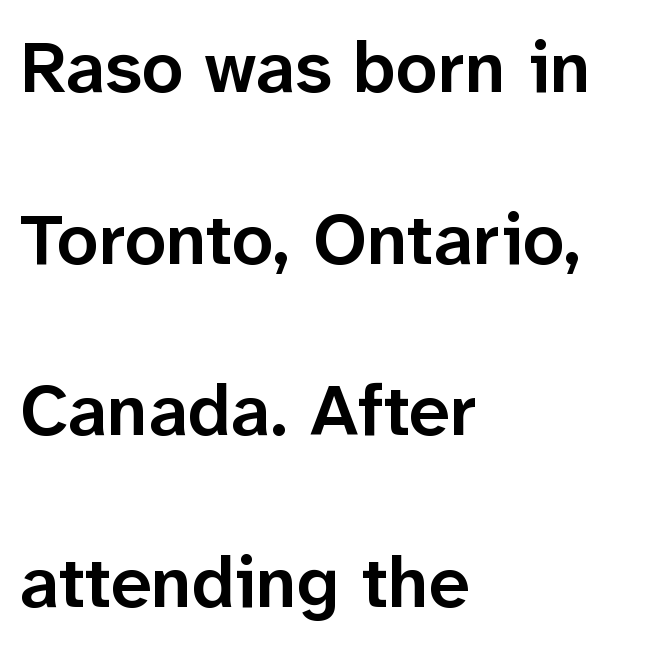
Q: Is the text bold? A: Semi-bold.
Q: Is the text italic (slanted)? A: No, it is upright.
Q: Is the typeface a serif or a sans-serif typeface? A: Sans-serif.
Q: Is the text underlined? A: No.
Q: How is the paragraph aligned? A: Left-aligned.
Q: Is the spacing between letters normal or unusually wide? A: Normal.
Q: Is the spacing between lines tight, normal or loose? A: Loose.
Q: Width (condensed, normal, or wide)? A: Normal.
Q: Stroke contrast? A: Low.
Q: x-height? A: Medium.
Q: Monospaced? A: No.
